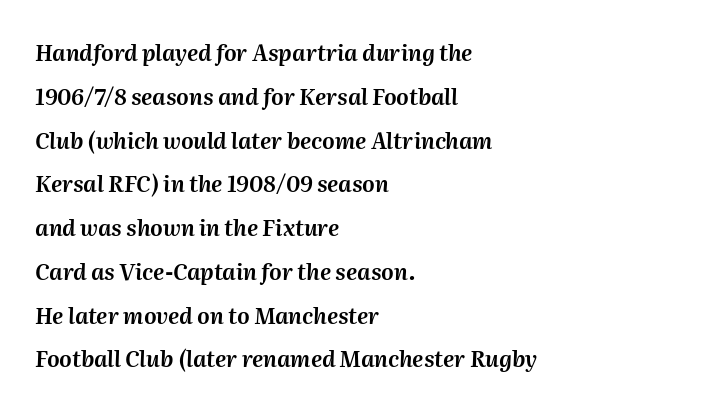
Q: Is the text italic (slanted)? A: Yes, it leans right by about 2 degrees.
Q: Is the text underlined? A: No.
Q: How is the paragraph aligned? A: Left-aligned.
Q: Is the spacing between letters normal or unusually wide? A: Normal.
Q: Is the spacing between lines tight, normal or loose? A: Loose.
